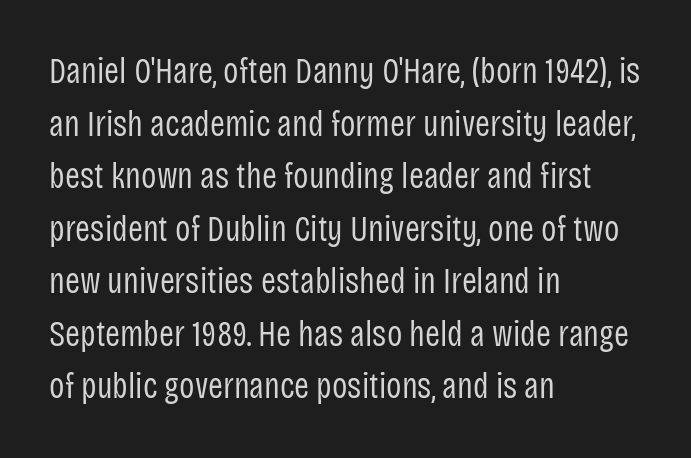
The typography opts for an upright posture over an oblique one. Alignment: flush left. What kind of face is this? One without serifs — a sans. Evenly set lines give the paragraph a standard silhouette. Lines of text with bare space underneath. This is not heavy type; no bold has been used.
